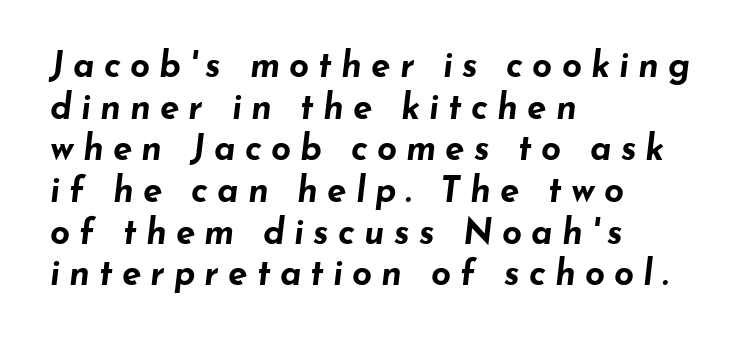
{"italic": "yes", "lean": "right", "slant_degrees": 7, "bold": "yes", "weight": "bold", "width": "wide", "stroke_contrast": "low", "x_height": "small", "monospaced": "no", "underline": "no", "align": "left", "line_spacing_ratio": 1.19, "letter_spacing": "wide", "letter_spacing_em": 0.26, "glyph_px": 35}
